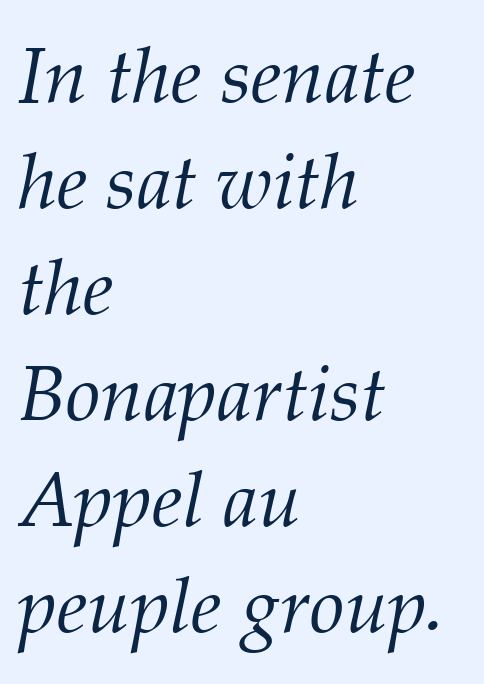
{"serif": "yes", "italic": "yes", "lean": "right", "slant_degrees": 12, "bold": "no", "weight": "light", "width": "normal", "stroke_contrast": "medium", "x_height": "medium", "monospaced": "no", "underline": "no", "align": "left", "line_spacing": "normal", "line_spacing_ratio": 1.36, "letter_spacing": "normal", "letter_spacing_em": 0.0, "glyph_px": 78}
